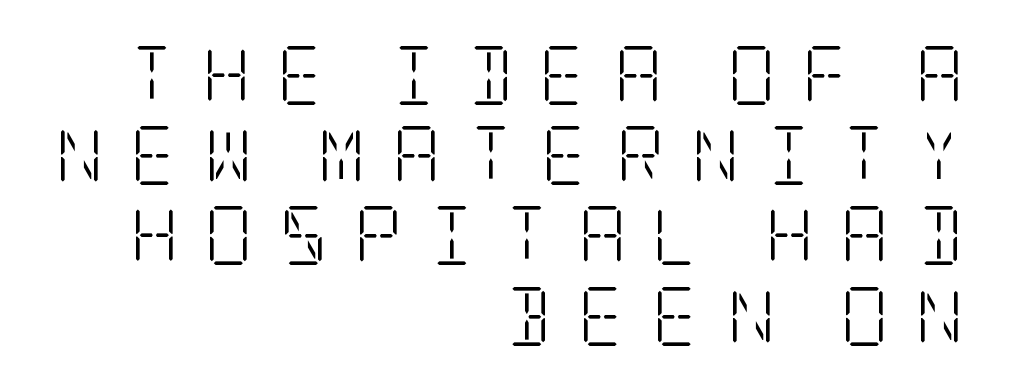
The image shows 59 px light, condensed serif type, upright; set right-aligned, normal line spacing (1.36x), unusually wide letter spacing (+0.45 em), not underlined; low stroke contrast and a large x-height.
